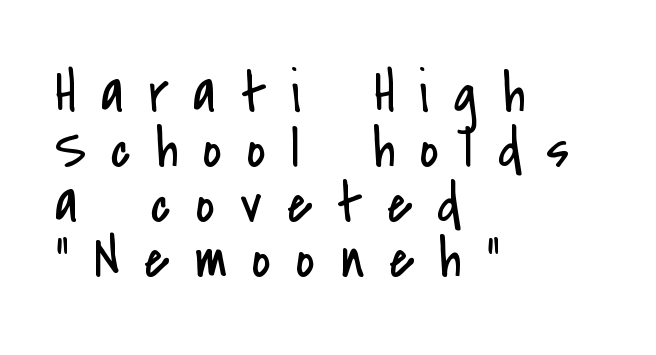
The block of text is dense from top to bottom, with scant space between rows. Unmarked baselines from the first word to the last. Spacing between characters has been opened up far beyond the box default. Note the varied advance widths — an 'i' is clearly narrower than an 'm'. Ink coverage per letter is moderate at most.
